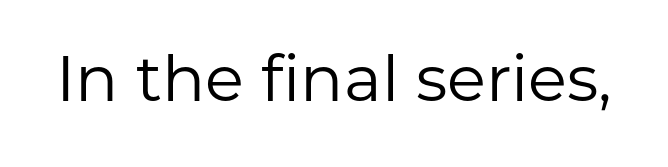
Standard letterfit; no display-style spreading of the glyphs. Nothing sits at the stroke ends, so this counts as sans-serif. Each row of text sits above clean, open space. Weight: not bold — regular or lighter.
